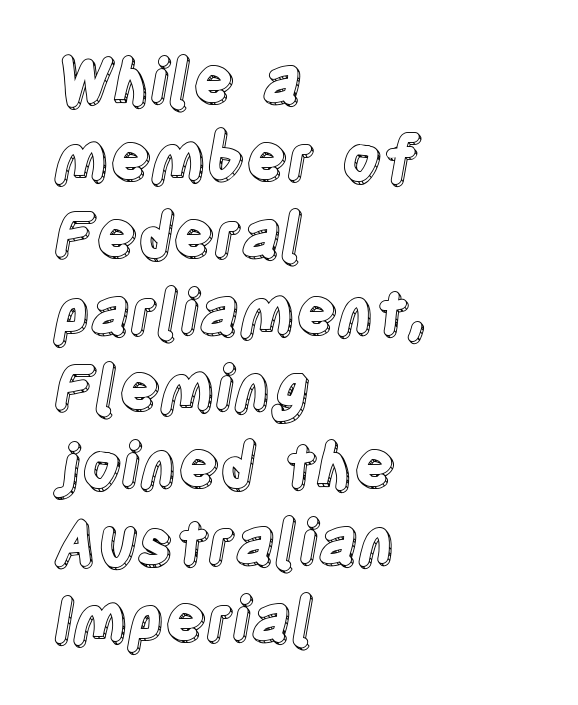
{"width": "condensed", "x_height": "large", "monospaced": "no", "underline": "no", "align": "left", "line_spacing": "normal", "line_spacing_ratio": 1.26, "letter_spacing": "normal", "letter_spacing_em": 0.0, "glyph_px": 61}
